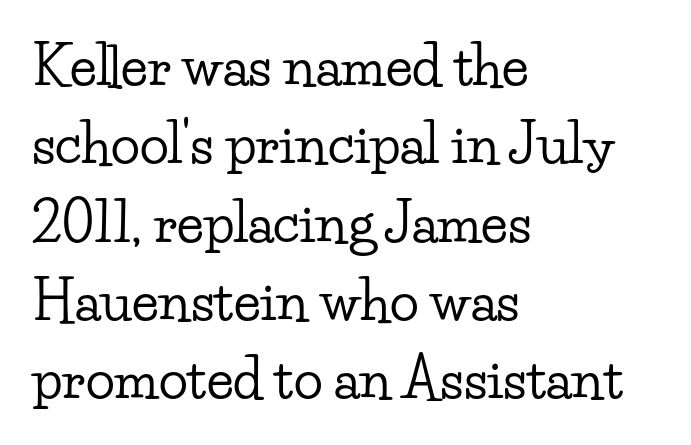
The image shows 54 px wide serif type, upright; set left-aligned, normal line spacing (1.45x), normal letter spacing, not underlined; low stroke contrast and a small x-height.
